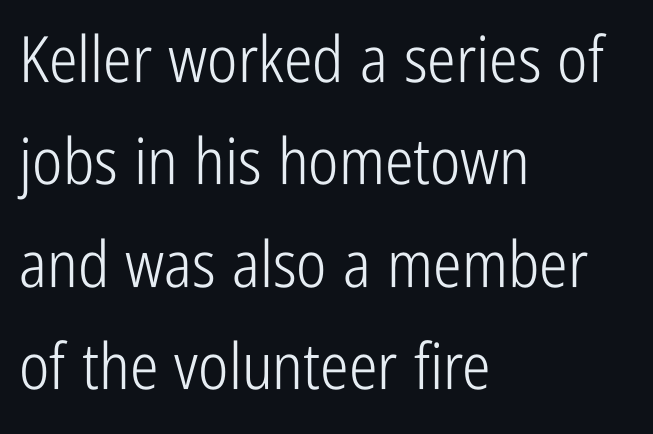
Q: Is the text bold? A: No.
Q: Is the text italic (slanted)? A: No, it is upright.
Q: Is the typeface a serif or a sans-serif typeface? A: Sans-serif.
Q: Is the text underlined? A: No.
Q: How is the paragraph aligned? A: Left-aligned.
Q: Is the spacing between letters normal or unusually wide? A: Normal.
Q: Is the spacing between lines tight, normal or loose? A: Normal.
Q: Width (condensed, normal, or wide)? A: Condensed.
Q: Stroke contrast? A: Low.
Q: x-height? A: Medium.
Q: Monospaced? A: No.
